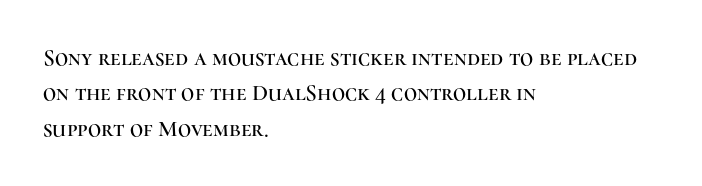
The image shows 23 px text type, upright; set left-aligned, normal line spacing (1.54x), normal letter spacing, not underlined.
